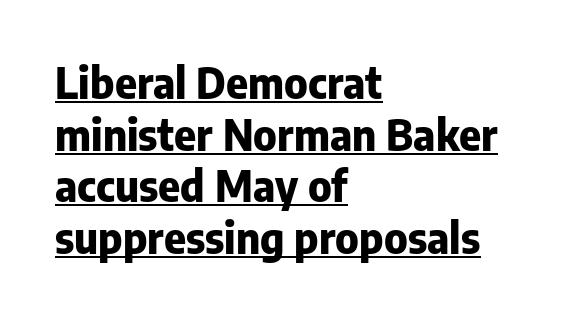
Q: Is the text bold? A: Yes.
Q: Is the text italic (slanted)? A: No, it is upright.
Q: Is the typeface a serif or a sans-serif typeface? A: Sans-serif.
Q: Is the text underlined? A: Yes.
Q: How is the paragraph aligned? A: Left-aligned.
Q: Is the spacing between letters normal or unusually wide? A: Normal.
Q: Width (condensed, normal, or wide)? A: Normal.
Q: Stroke contrast? A: Low.
Q: x-height? A: Medium.
Q: Monospaced? A: No.
